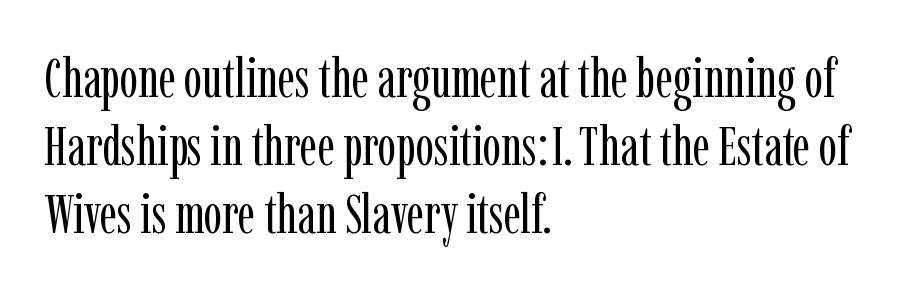
The text block is weighted toward the left margin, trailing off unevenly rightward. Every stem runs plumb, perpendicular to the baseline. A typesetter would call this proportional, since set widths differ per character. Small tapered or slab feet sit at the stroke ends, so this counts as serif. The tracking reads as untouched default to a designer's eye.
